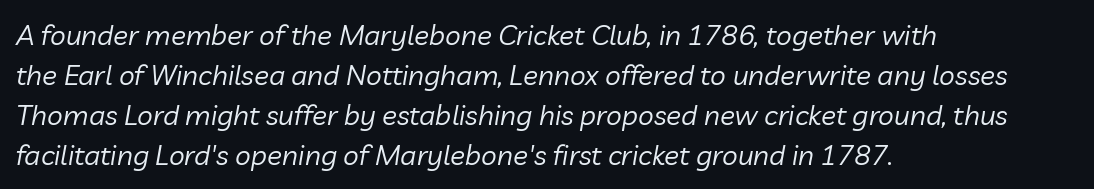
{"italic": "yes", "lean": "right", "slant_degrees": 10, "bold": "no", "weight": "regular", "width": "normal", "stroke_contrast": "low", "x_height": "medium", "monospaced": "no", "underline": "no", "align": "left", "line_spacing": "normal", "line_spacing_ratio": 1.43, "letter_spacing": "normal", "letter_spacing_em": 0.0, "glyph_px": 28}
